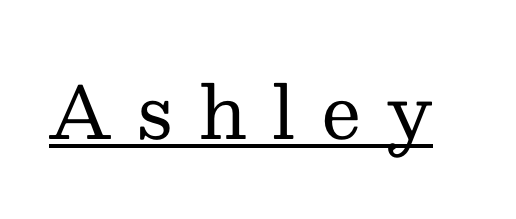
{"serif": "yes", "italic": "no", "bold": "no", "weight": "regular", "width": "normal", "stroke_contrast": "medium", "x_height": "medium", "monospaced": "no", "underline": "yes", "letter_spacing": "wide", "letter_spacing_em": 0.35, "glyph_px": 72}
